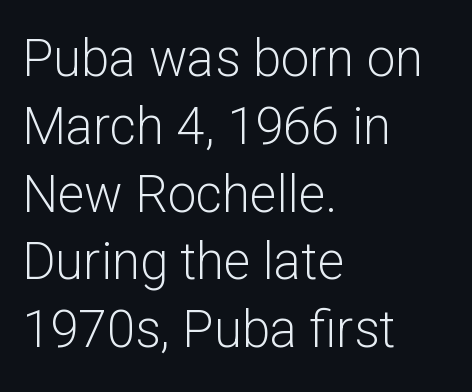
The lines in this sample share a left origin and differ only in where they stop. Tall strokes in this sample are plumb rather than angled. Letters rest on an invisible, unmarked baseline. Note the varied advance widths — an 'i' is clearly narrower than an 'm'.
